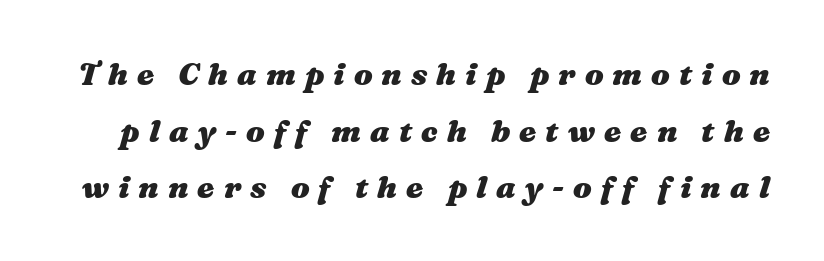
{"italic": "yes", "lean": "right", "slant_degrees": 16, "bold": "yes", "weight": "heavy", "width": "wide", "stroke_contrast": "medium", "x_height": "medium", "monospaced": "no", "underline": "no", "line_spacing_ratio": 1.83, "letter_spacing": "wide", "letter_spacing_em": 0.29, "glyph_px": 31}
